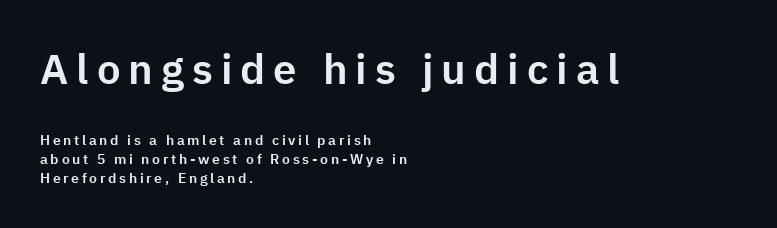
These lines are composed in type without serifs. This rendering uses left alignment, leaving the right contour irregular. The composition opens big and finishes small. Posture: vertical.
